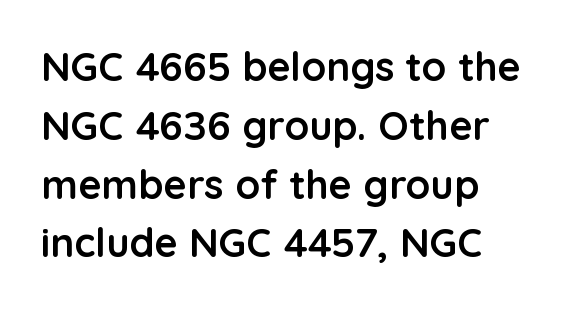
Short and long lines alike share a common starting point at left. How heavy is the stroke? Heavy — this is a bold. This rendering leaves character spacing at its baseline value. The baseline area is clear. In terms of letterform style, serifs are entirely absent.
